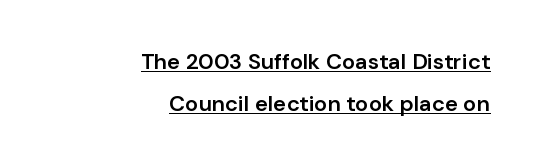
{"italic": "no", "bold": "semi", "underline": "yes", "align": "right", "line_spacing": "loose", "line_spacing_ratio": 1.92, "letter_spacing": "normal", "letter_spacing_em": 0.0, "glyph_px": 22}
